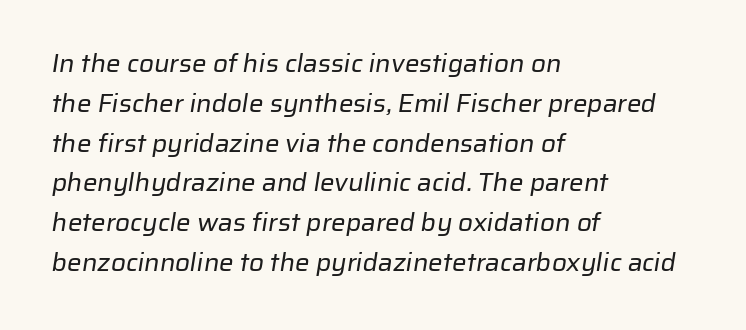
The image shows 26 px text type; set left-aligned, normal line spacing (1.53x), normal letter spacing, not underlined.
